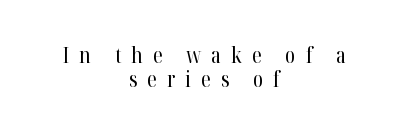
The image shows 22 px text type, upright; set centered, tight line spacing (1.1x), unusually wide letter spacing (+0.46 em), not underlined.
